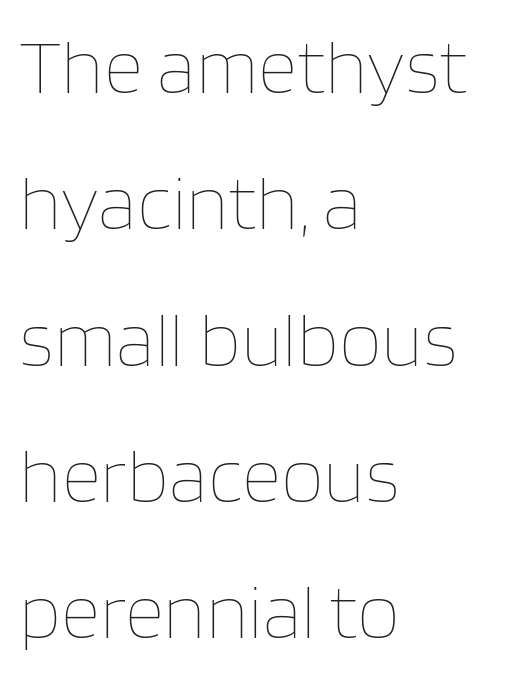
Q: Is the text bold? A: No.
Q: Is the text italic (slanted)? A: No, it is upright.
Q: Is the text underlined? A: No.
Q: How is the paragraph aligned? A: Left-aligned.
Q: Is the spacing between letters normal or unusually wide? A: Normal.
Q: Width (condensed, normal, or wide)? A: Normal.
Q: Stroke contrast? A: Low.
Q: x-height? A: Large.
Q: Monospaced? A: No.
